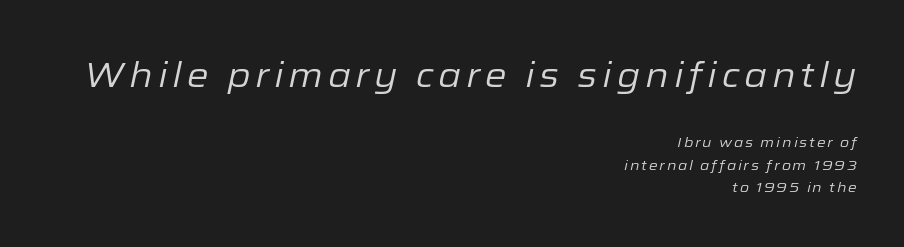
The foot of each line stays bare and open. Caption: multi-line text, flush right, ragged left. Leading matches the norm, producing a regular column. The face used here has a pronounced slope to its letters. You get the large type first, then a drop to smaller type.
